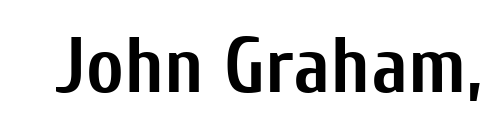
The image shows 79 px semibold, condensed sans-serif type, upright; set normal letter spacing, not underlined; low stroke contrast and a medium x-height.
